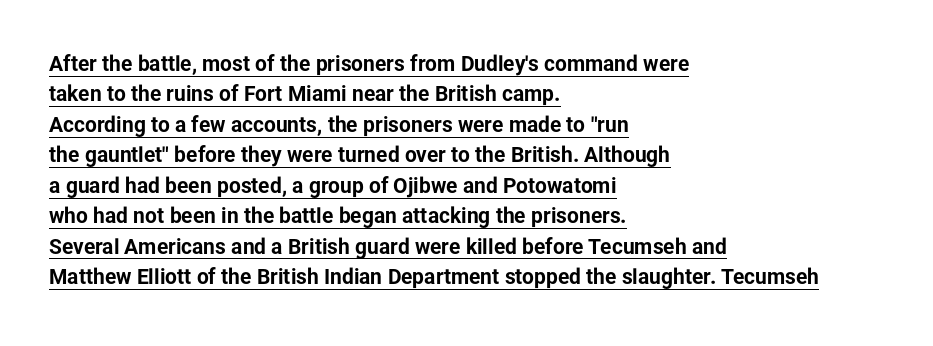
The image shows 21 px bold type, upright; set left-aligned, normal line spacing (1.45x), normal letter spacing, underlined.
